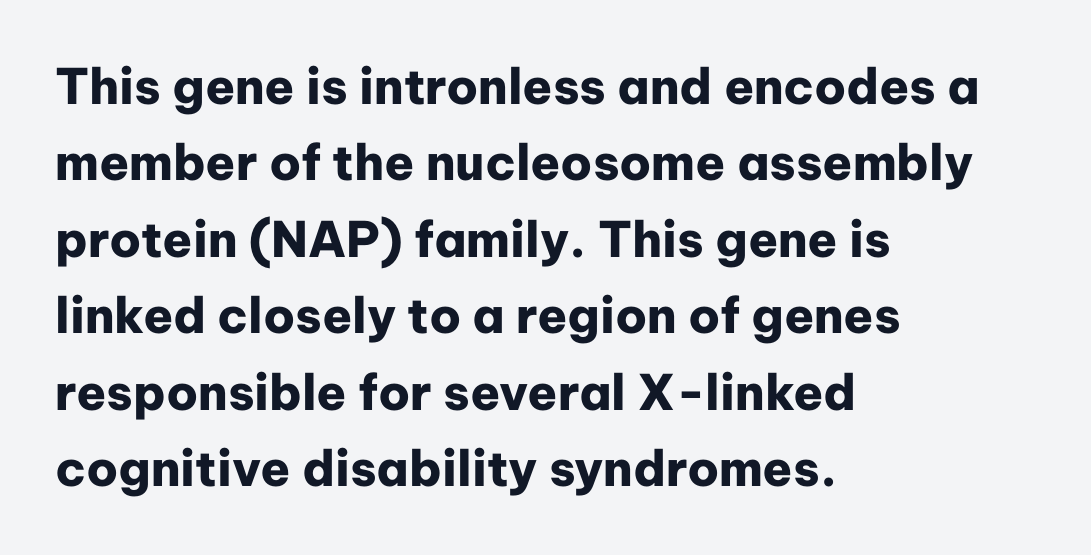
{"serif": "no", "italic": "no", "bold": "yes", "weight": "heavy", "width": "normal", "stroke_contrast": "low", "x_height": "medium", "monospaced": "no", "underline": "no", "align": "left", "line_spacing": "normal", "line_spacing_ratio": 1.56, "letter_spacing": "normal", "letter_spacing_em": 0.0, "glyph_px": 49}
